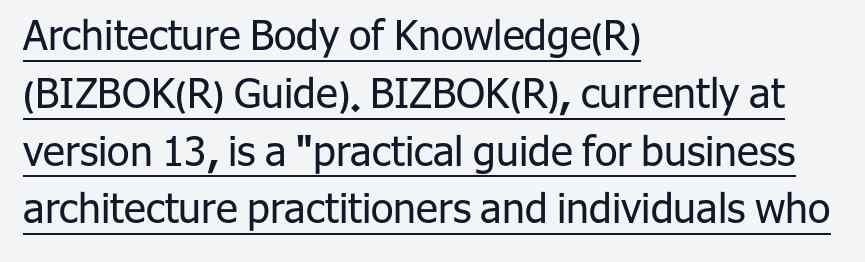
The rendered words wear a rule along their underside. Each new line begins a customary step beneath the previous one. How are the letters spaced? Ordinarily, with no added tracking. Type style note: lacks serifs.
